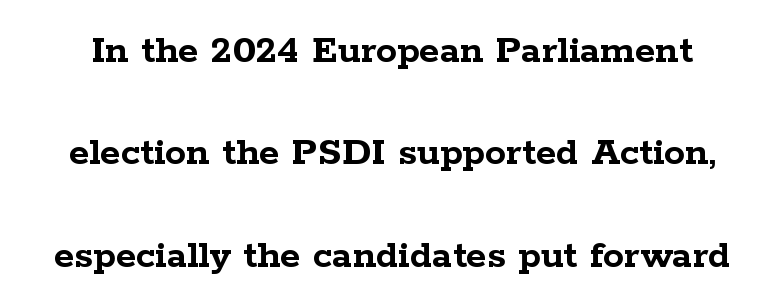
This rendering leaves character spacing at its baseline value. Caption: bold face, heavy strokes. Honestly, there is no underline to notice here at all. Designer's note — italics off, roman on. Small tapered or slab feet sit at the stroke ends, so this counts as serif.
